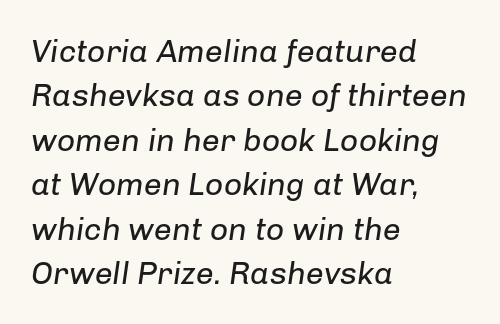
The image shows 32 px regular-weight type, italic (leaning right); set left-aligned, normal line spacing (1.39x), normal letter spacing, not underlined; low stroke contrast and a medium x-height.
